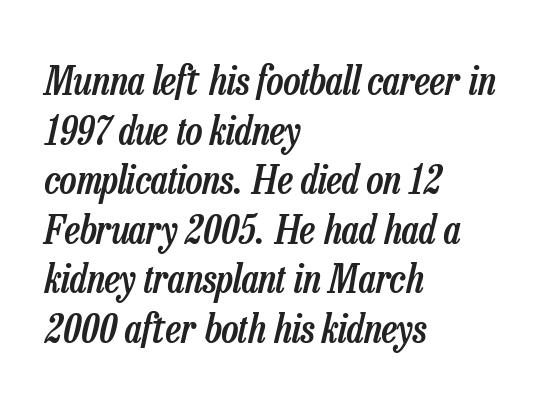
Q: Is the text bold? A: Semi-bold.
Q: Is the text italic (slanted)? A: Yes, it leans right by about 13 degrees.
Q: Is the text underlined? A: No.
Q: How is the paragraph aligned? A: Left-aligned.
Q: Is the spacing between letters normal or unusually wide? A: Normal.
Q: Width (condensed, normal, or wide)? A: Condensed.
Q: Stroke contrast? A: Low.
Q: x-height? A: Medium.
Q: Monospaced? A: No.
